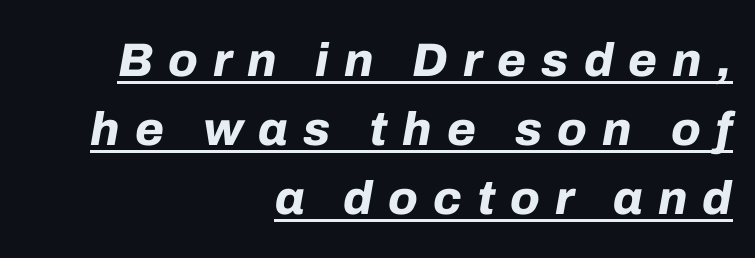
The sample's only ornament is a line tracing under the words. The face used here is proportionally spaced, like ordinary book or web type. Summary of weight: heavy, a full bold. Evenly set lines give the paragraph a standard silhouette.
